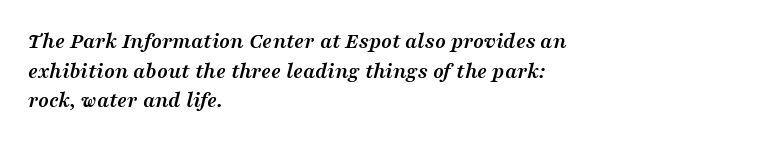
The lines in this sample share a left origin and differ only in where they stop. The lettering tilts uniformly, giving the passage an italic look. The passage shown stacks its lines at a standard gap. The line texture is even and compact thanks to regular tracking. Each row of text sits above clean, open space.
